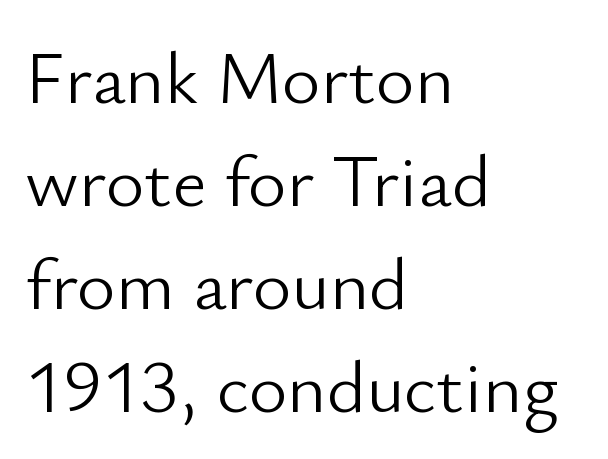
The image shows 74 px light sans-serif type, upright; set left-aligned, normal line spacing (1.39x), normal letter spacing, not underlined; low stroke contrast and a small x-height.
